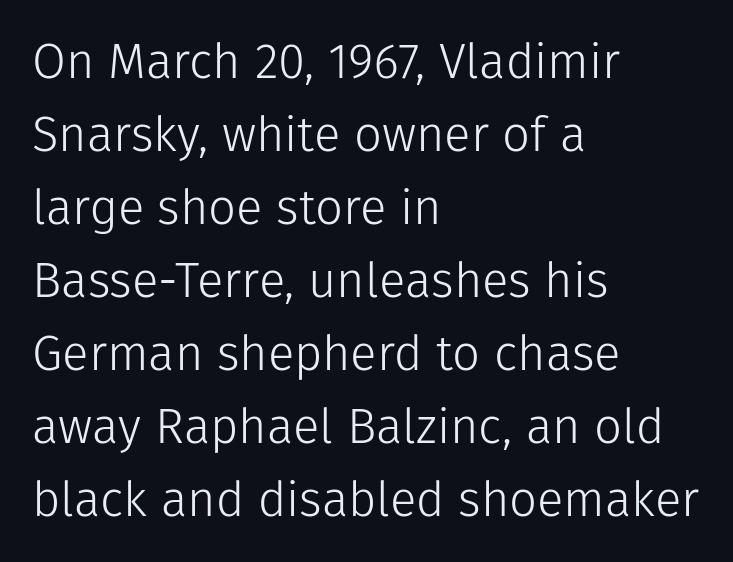
Q: Is the text bold? A: No.
Q: Is the text italic (slanted)? A: No, it is upright.
Q: Is the typeface a serif or a sans-serif typeface? A: Sans-serif.
Q: Is the text underlined? A: No.
Q: How is the paragraph aligned? A: Left-aligned.
Q: Is the spacing between letters normal or unusually wide? A: Normal.
Q: Is the spacing between lines tight, normal or loose? A: Normal.
Q: Width (condensed, normal, or wide)? A: Normal.
Q: Stroke contrast? A: Low.
Q: x-height? A: Medium.
Q: Monospaced? A: No.
